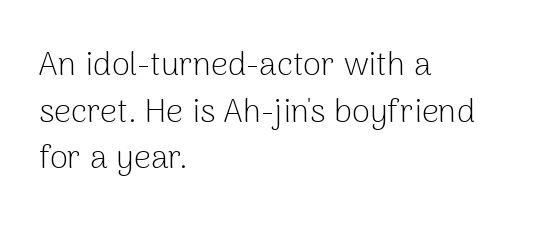
Q: Is the text bold? A: No.
Q: Is the text italic (slanted)? A: No, it is upright.
Q: Is the typeface a serif or a sans-serif typeface? A: Sans-serif.
Q: Is the text underlined? A: No.
Q: How is the paragraph aligned? A: Left-aligned.
Q: Is the spacing between letters normal or unusually wide? A: Normal.
Q: Is the spacing between lines tight, normal or loose? A: Normal.
Q: Width (condensed, normal, or wide)? A: Normal.
Q: Stroke contrast? A: Low.
Q: x-height? A: Medium.
Q: Monospaced? A: No.
